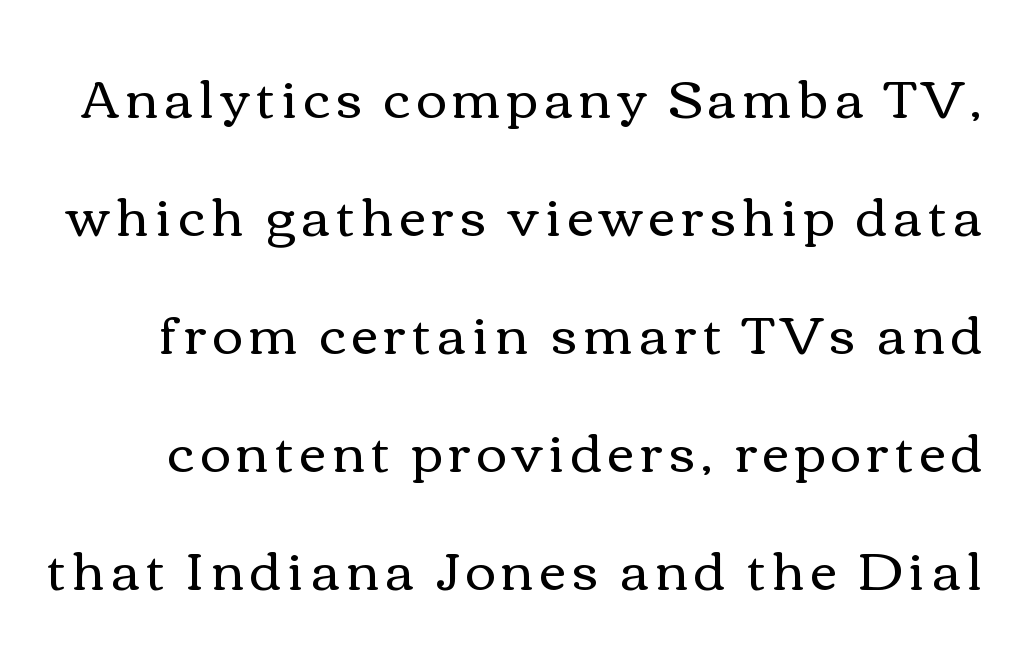
The image shows 52 px regular-weight, wide type, upright; set loose line spacing (2.27x), not underlined; a medium x-height.
